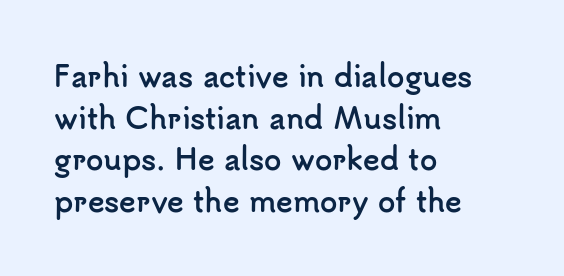
The image shows 28 px semibold sans-serif type, upright; set left-aligned, normal line spacing (1.49x), normal letter spacing, not underlined; low stroke contrast and a small x-height.
